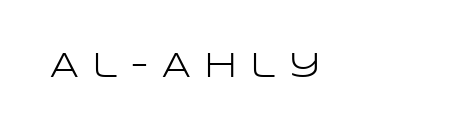
Q: Is the text bold? A: No.
Q: Is the text italic (slanted)? A: No, it is upright.
Q: Is the typeface a serif or a sans-serif typeface? A: Sans-serif.
Q: Is the text underlined? A: No.
Q: Is the spacing between letters normal or unusually wide? A: Unusually wide.
Q: Width (condensed, normal, or wide)? A: Wide.
Q: Stroke contrast? A: Low.
Q: x-height? A: Large.
Q: Monospaced? A: No.
